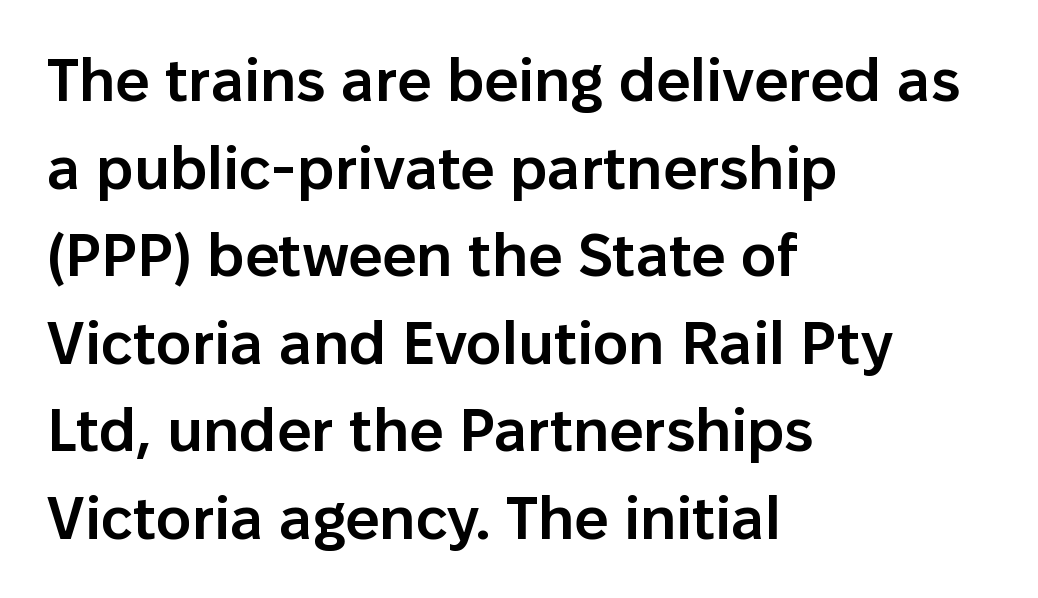
Q: Is the text bold? A: Semi-bold.
Q: Is the text italic (slanted)? A: No, it is upright.
Q: Is the typeface a serif or a sans-serif typeface? A: Sans-serif.
Q: Is the text underlined? A: No.
Q: How is the paragraph aligned? A: Left-aligned.
Q: Is the spacing between letters normal or unusually wide? A: Normal.
Q: Is the spacing between lines tight, normal or loose? A: Normal.
Q: Width (condensed, normal, or wide)? A: Normal.
Q: Stroke contrast? A: Low.
Q: x-height? A: Medium.
Q: Monospaced? A: No.
